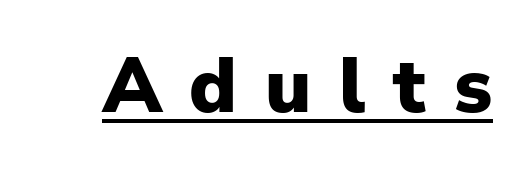
Q: Is the text bold? A: Yes.
Q: Is the text italic (slanted)? A: No, it is upright.
Q: Is the typeface a serif or a sans-serif typeface? A: Sans-serif.
Q: Is the text underlined? A: Yes.
Q: Is the spacing between letters normal or unusually wide? A: Unusually wide.
Q: Width (condensed, normal, or wide)? A: Normal.
Q: Stroke contrast? A: Low.
Q: x-height? A: Medium.
Q: Monospaced? A: No.
